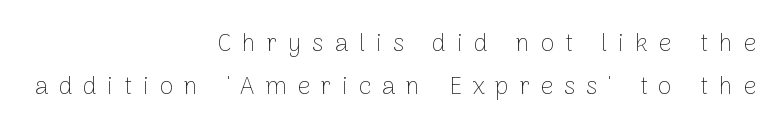
Alignment: flush right. When letters stand straight like this, we call the style roman or upright. Descenders hang freely into open space. Counters stay open thanks to moderate or lighter strokes. The line texture is sparse and dotted thanks to wide tracking.
